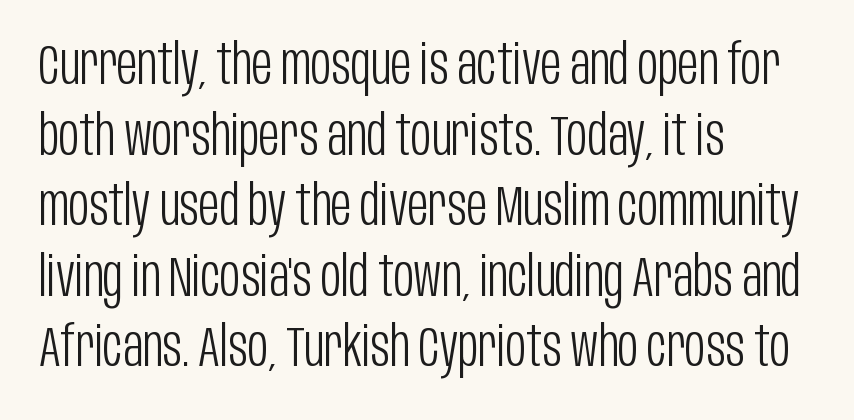
The text block is weighted toward the left margin, trailing off unevenly rightward. The face looks like a standard text weight, possibly lighter. You could not count columns in this text — the font is proportionally spaced. Students, note that the glyphs here touch the page at normal intervals. Summary of vertical rhythm: regular, with standard interline spacing.
